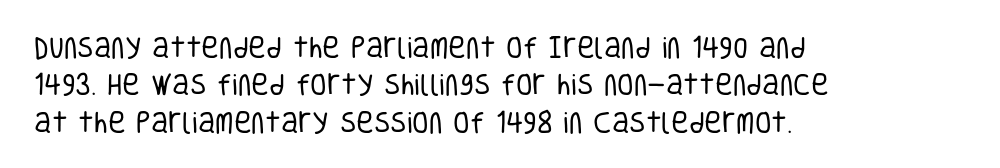
Q: Is the text bold? A: No.
Q: Is the text italic (slanted)? A: No, it is upright.
Q: Is the text underlined? A: No.
Q: How is the paragraph aligned? A: Left-aligned.
Q: Is the spacing between letters normal or unusually wide? A: Normal.
Q: Is the spacing between lines tight, normal or loose? A: Normal.
